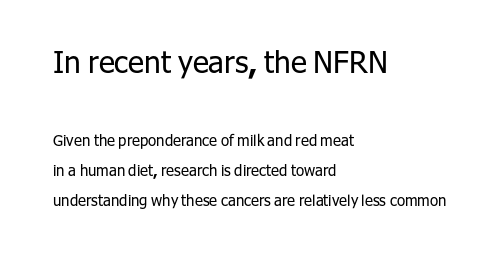
Q: Is the text bold? A: No.
Q: Is the text italic (slanted)? A: No, it is upright.
Q: Is the typeface a serif or a sans-serif typeface? A: Sans-serif.
Q: Is the text underlined? A: No.
Q: How is the paragraph aligned? A: Left-aligned.
Q: Is the spacing between letters normal or unusually wide? A: Normal.
Q: Is the spacing between lines tight, normal or loose? A: Loose.
Q: Which block of text is set in a larger size, the first (top) or the second (bottom)? A: The first (top) one.
Q: Width (condensed, normal, or wide)? A: Normal.
Q: Stroke contrast? A: Low.
Q: x-height? A: Medium.
Q: Monospaced? A: No.
